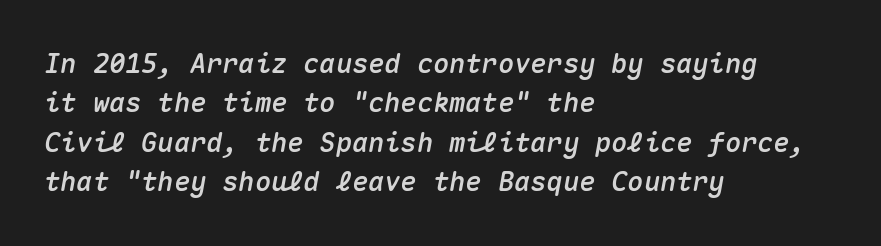
The image shows 27 px text type, italic (leaning right); set left-aligned, normal line spacing (1.46x), normal letter spacing, not underlined.
